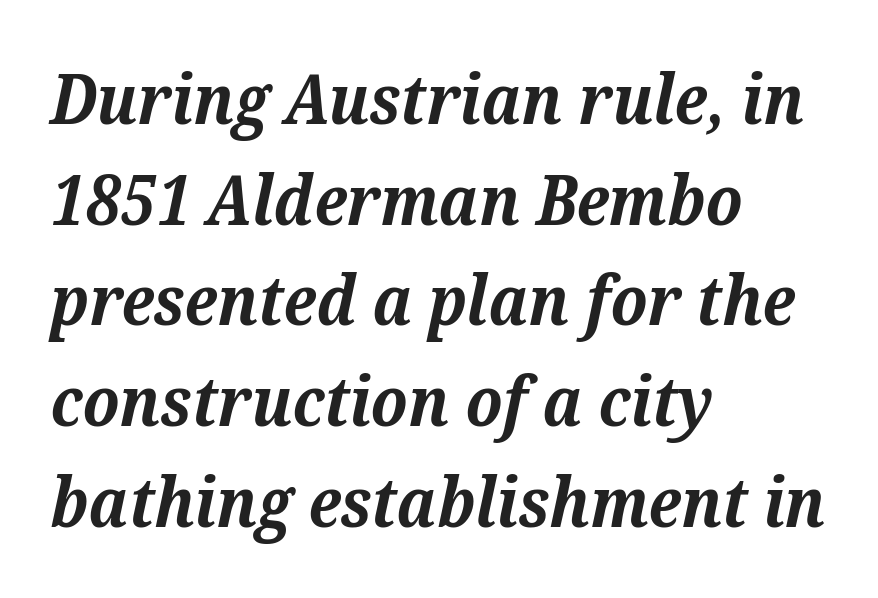
The image shows 69 px bold serif type, italic (leaning right); set left-aligned, normal line spacing (1.46x), normal letter spacing, not underlined; medium stroke contrast and a medium x-height.
